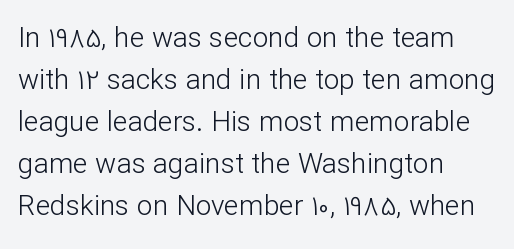
{"serif": "no", "italic": "no", "bold": "no", "weight": "light", "width": "normal", "stroke_contrast": "low", "x_height": "medium", "monospaced": "no", "underline": "no", "align": "left", "line_spacing": "normal", "line_spacing_ratio": 1.5, "letter_spacing": "normal", "letter_spacing_em": 0.0, "glyph_px": 28}
